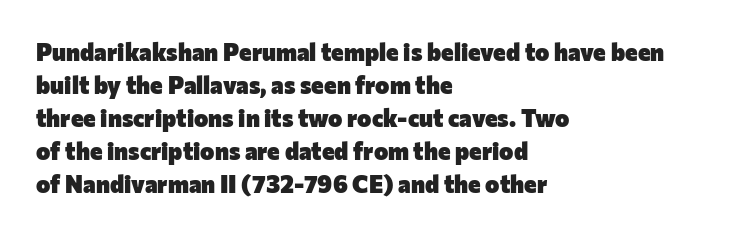
Q: Is the text bold? A: Yes.
Q: Is the text italic (slanted)? A: No, it is upright.
Q: Is the text underlined? A: No.
Q: How is the paragraph aligned? A: Left-aligned.
Q: Is the spacing between letters normal or unusually wide? A: Normal.
Q: Is the spacing between lines tight, normal or loose? A: Normal.
